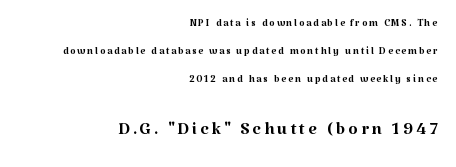
These lines were composed using upright roman letters. These glyphs show unthickened strokes, regular width or finer. The typesetter chose a ragged-left arrangement here. Rows of type keep a wide berth in the vertical direction.
